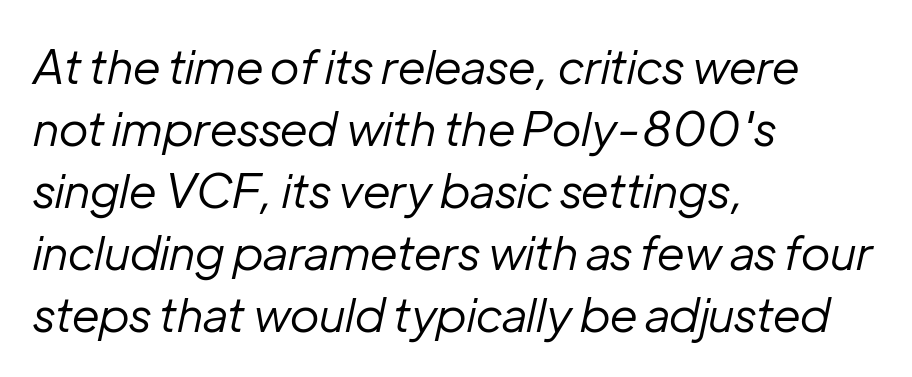
The image shows 47 px regular-weight type, italic (leaning right); set left-aligned, normal line spacing (1.32x), normal letter spacing, not underlined; low stroke contrast and a medium x-height.
